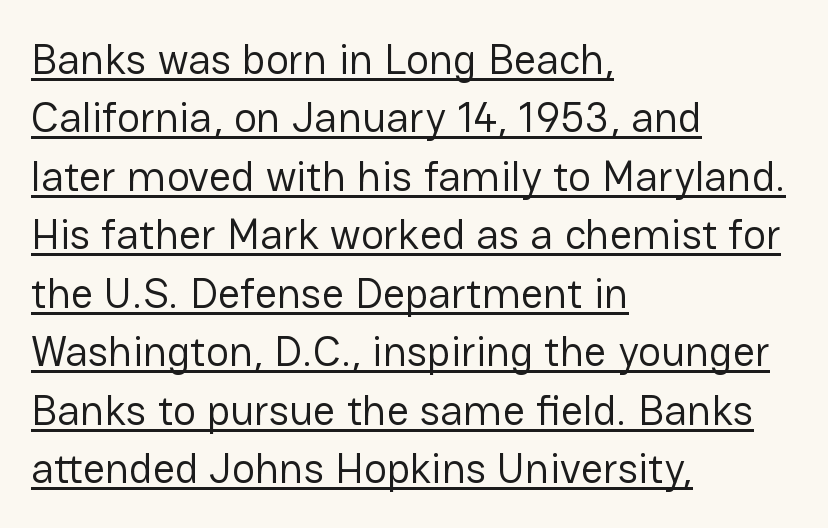
The image shows 43 px regular-weight sans-serif type, upright; set left-aligned, normal line spacing (1.36x), normal letter spacing, underlined; low stroke contrast and a medium x-height.
